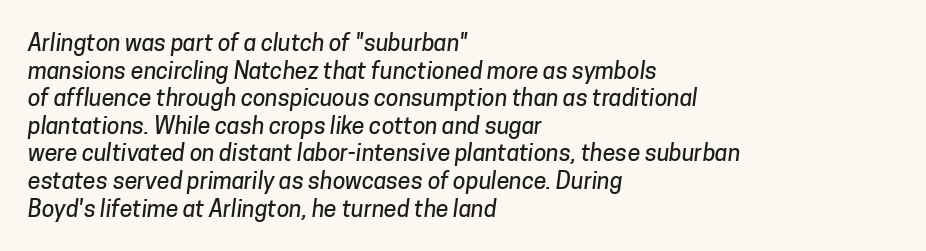
Descender tails drop into unmarked territory. These lines stack with their left ends in a neat column. Default kerning and tracking; the words read as compact shapes.
